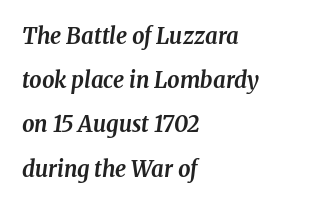
Compared with typical body copy, the letter spacing here is the same. Each row of text sits above clean, open space. Does the copy run flush right? No — it runs flush left. Looking at the ascenders, they clearly lean. Widely set lines give the paragraph a tall, airy silhouette.
